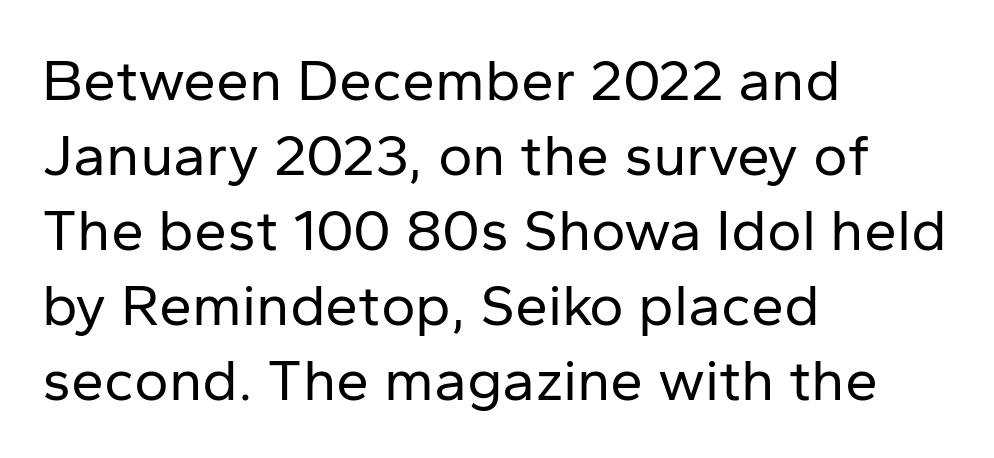
{"serif": "no", "italic": "no", "bold": "no", "weight": "regular", "width": "normal", "stroke_contrast": "low", "x_height": "medium", "monospaced": "no", "underline": "no", "align": "left", "line_spacing": "normal", "line_spacing_ratio": 1.27, "letter_spacing": "normal", "letter_spacing_em": 0.0, "glyph_px": 59}
